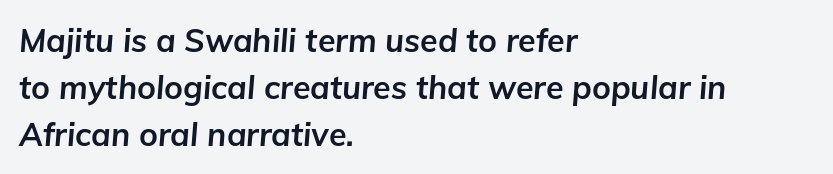
The lines sit at an ordinary, default distance from one another. Clear beneath every line of the passage. Glyph-to-glyph distance matches everyday printed text. The text carries the slant typical of an italic or oblique font. The passage shown is typed in a proportional face where columns would drift. Caption: multi-line text, flush left, ragged right.
